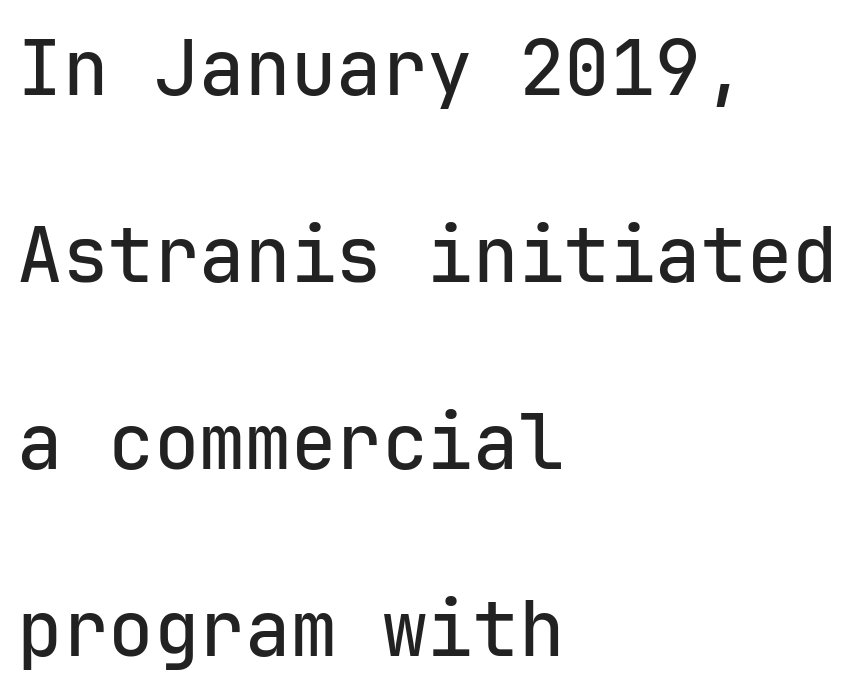
There is no visible air inserted between adjacent glyphs. A roman cut, with each character standing at attention. Vertical spacing — loose. Spacing verdict: monospaced, one width for all characters. The specimen omits any rule beneath the text block's lines. The paragraph shown leans on its left margin.
